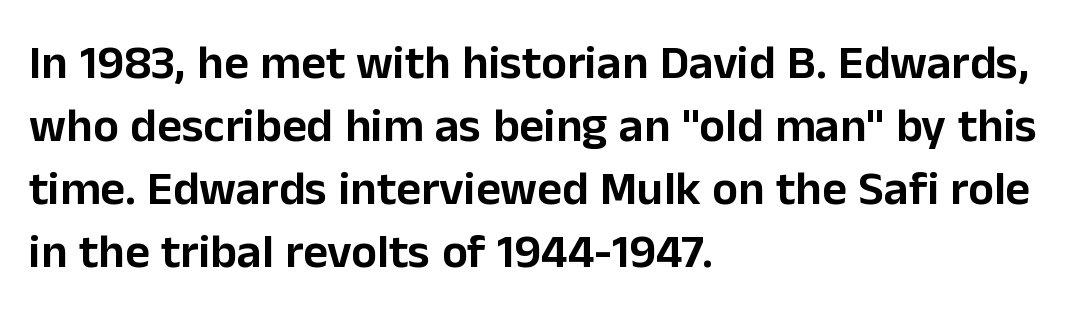
{"serif": "no", "italic": "no", "width": "normal", "stroke_contrast": "low", "x_height": "medium", "monospaced": "no", "underline": "no", "align": "left", "line_spacing": "normal", "line_spacing_ratio": 1.31, "letter_spacing": "normal", "letter_spacing_em": 0.0, "glyph_px": 48}
